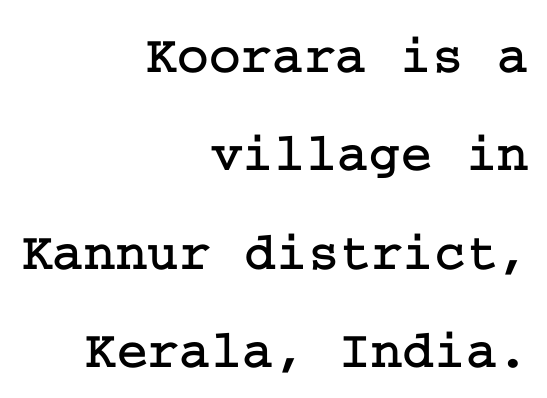
{"serif": "yes", "italic": "no", "width": "normal", "stroke_contrast": "low", "x_height": "medium", "underline": "no", "align": "right", "line_spacing_ratio": 1.82, "letter_spacing": "normal", "letter_spacing_em": 0.0, "glyph_px": 54}
